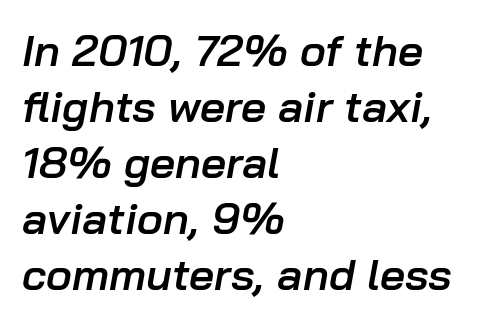
The image shows 44 px semibold type, italic (leaning right); set left-aligned, normal line spacing (1.27x), normal letter spacing, not underlined; low stroke contrast and a medium x-height.
